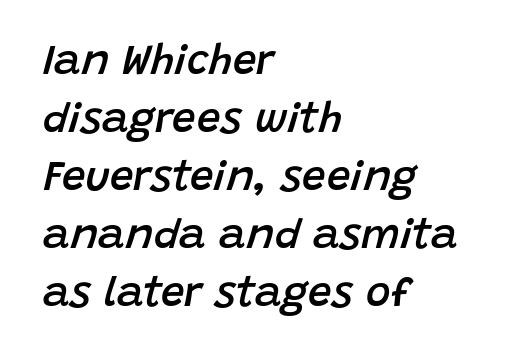
Q: Is the text bold? A: Semi-bold.
Q: Is the text italic (slanted)? A: Yes, it leans right by about 15 degrees.
Q: Is the text underlined? A: No.
Q: How is the paragraph aligned? A: Left-aligned.
Q: Is the spacing between letters normal or unusually wide? A: Normal.
Q: Is the spacing between lines tight, normal or loose? A: Normal.
Q: Width (condensed, normal, or wide)? A: Normal.
Q: Stroke contrast? A: Low.
Q: x-height? A: Large.
Q: Monospaced? A: No.
